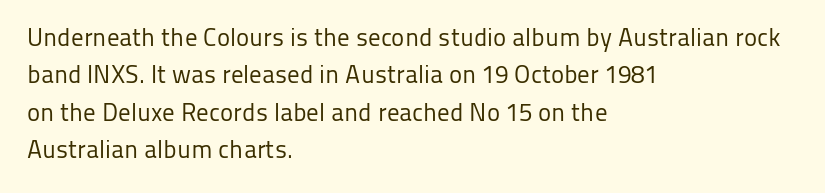
The image shows 25 px text type, upright; set left-aligned, normal line spacing (1.5x), normal letter spacing, not underlined.
